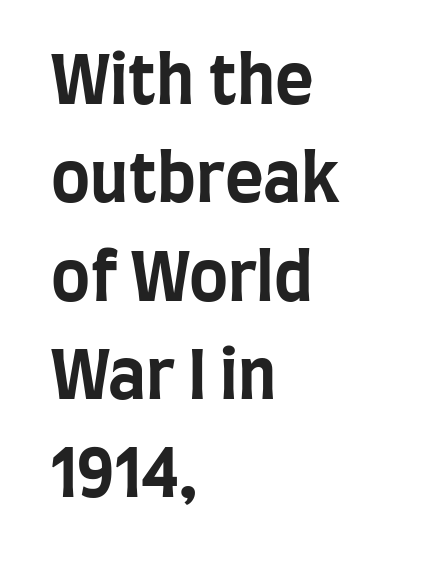
Q: Is the text bold? A: Yes.
Q: Is the text italic (slanted)? A: No, it is upright.
Q: Is the typeface a serif or a sans-serif typeface? A: Sans-serif.
Q: Is the text underlined? A: No.
Q: How is the paragraph aligned? A: Left-aligned.
Q: Is the spacing between letters normal or unusually wide? A: Normal.
Q: Is the spacing between lines tight, normal or loose? A: Normal.
Q: Width (condensed, normal, or wide)? A: Condensed.
Q: Stroke contrast? A: Low.
Q: x-height? A: Large.
Q: Monospaced? A: No.
